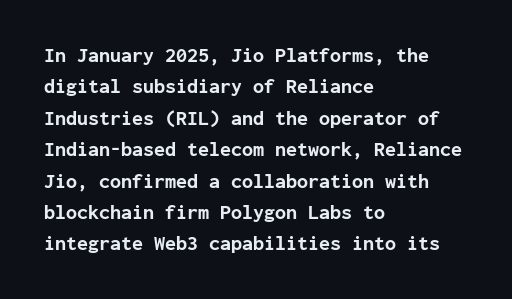
Q: Is the text bold? A: Yes.
Q: Is the text italic (slanted)? A: No, it is upright.
Q: Is the text underlined? A: No.
Q: How is the paragraph aligned? A: Left-aligned.
Q: Is the spacing between letters normal or unusually wide? A: Normal.
Q: Is the spacing between lines tight, normal or loose? A: Normal.
